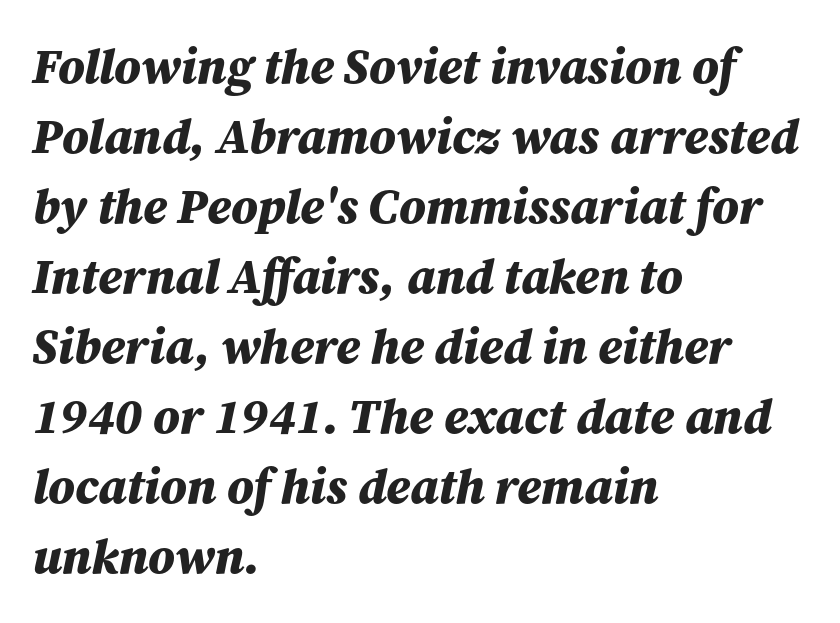
The image shows 49 px bold type, italic (leaning right); set left-aligned, normal line spacing (1.43x), normal letter spacing, not underlined; medium stroke contrast and a medium x-height.
